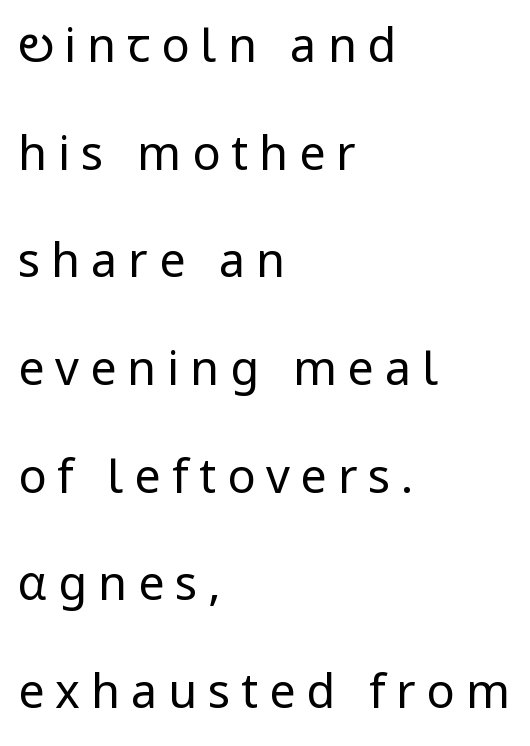
The image shows 47 px regular-weight sans-serif type, upright; set left-aligned, loose line spacing (2.29x), unusually wide letter spacing (+0.23 em), not underlined; low stroke contrast and a medium x-height.
